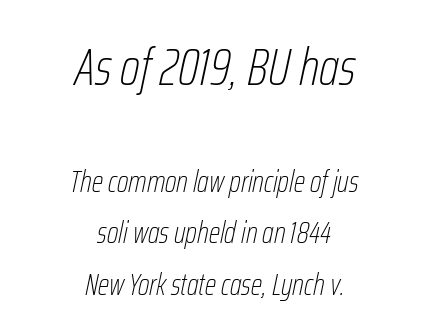
Visually, the top section dominates because its glyphs are scaled up. A bare baseline throughout the passage. The tracking reads as untouched default to a designer's eye. Note the varied advance widths — an 'i' is clearly narrower than an 'm'. Looking at the ascenders, they clearly lean. Weight class: somewhere from thin through regular.
